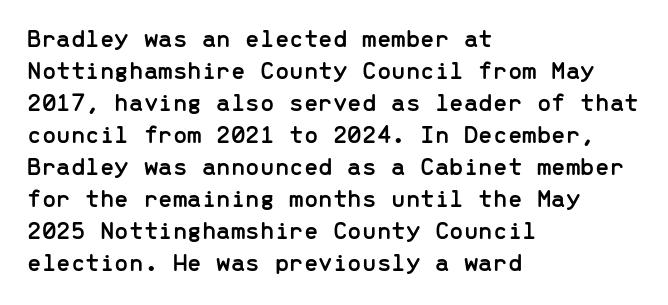
Standard letterfit; no display-style spreading of the glyphs. The string is rendered with underlining switched off. Compared with a centered layout, this one pins lines to the left instead. Vertical strokes here are truly vertical.
